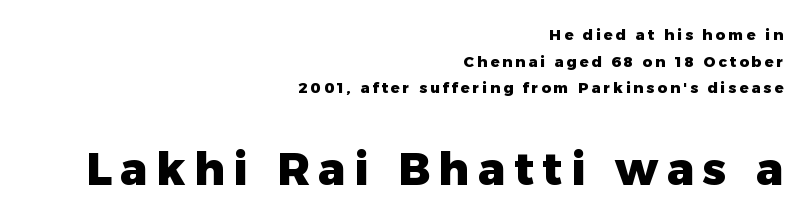
The second block has been scaled up relative to the first. Nobody drew a line under any word here. The designer went with a sans here, leaving each stem footless. The rendering anchors every line to the right-hand side. Proportional: the letters do not fall into vertical columns. The font is running at its bold setting.
